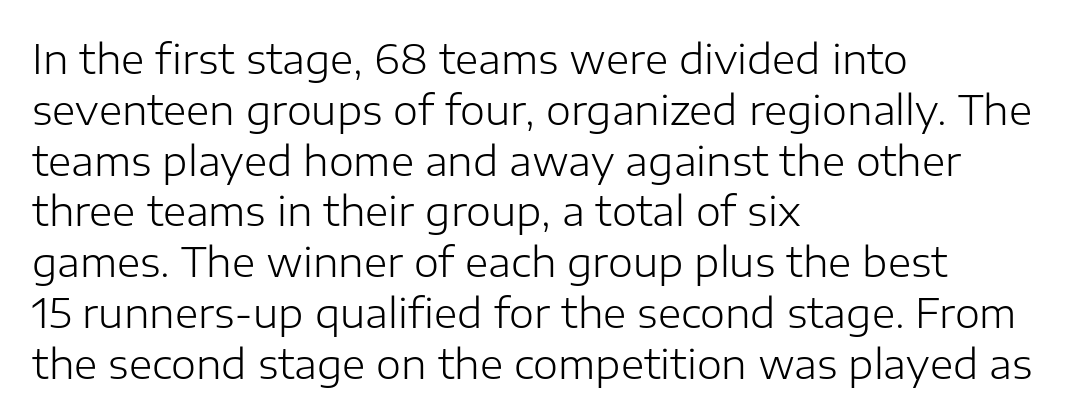
Q: Is the text bold? A: No.
Q: Is the text italic (slanted)? A: No, it is upright.
Q: Is the typeface a serif or a sans-serif typeface? A: Sans-serif.
Q: Is the text underlined? A: No.
Q: How is the paragraph aligned? A: Left-aligned.
Q: Is the spacing between letters normal or unusually wide? A: Normal.
Q: Is the spacing between lines tight, normal or loose? A: Normal.
Q: Width (condensed, normal, or wide)? A: Normal.
Q: Stroke contrast? A: Low.
Q: x-height? A: Medium.
Q: Monospaced? A: No.
